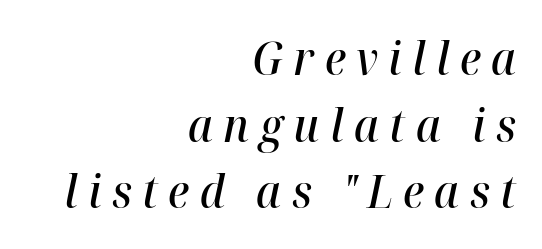
The image shows 45 px semibold type, italic (leaning right); set right-aligned, normal line spacing (1.48x), unusually wide letter spacing (+0.23 em), not underlined; high stroke contrast and a medium x-height.
